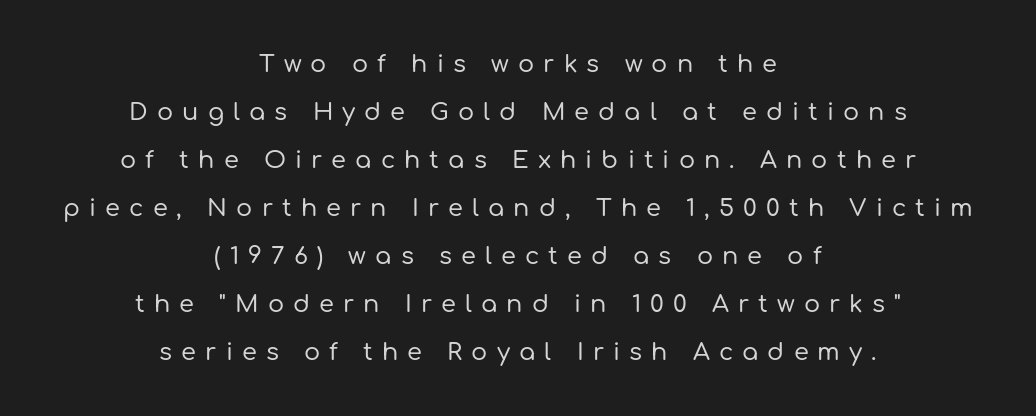
{"italic": "no", "underline": "no", "align": "center", "line_spacing": "loose", "line_spacing_ratio": 2.0, "letter_spacing": "wide", "letter_spacing_em": 0.38, "glyph_px": 24}
